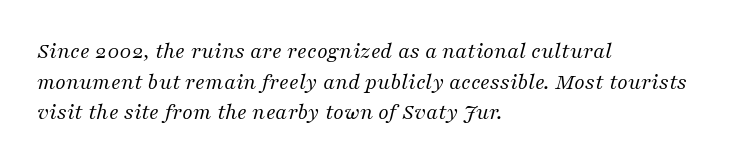
{"italic": "yes", "lean": "right", "slant_degrees": 16, "bold": "no", "underline": "no", "align": "left", "line_spacing": "normal", "line_spacing_ratio": 1.33, "letter_spacing": "normal", "letter_spacing_em": 0.0, "glyph_px": 23}
